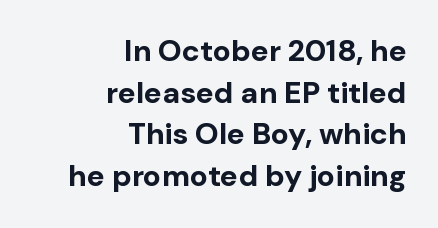
Q: Is the text bold? A: Yes.
Q: Is the text italic (slanted)? A: No, it is upright.
Q: Is the typeface a serif or a sans-serif typeface? A: Sans-serif.
Q: Is the text underlined? A: No.
Q: How is the paragraph aligned? A: Right-aligned.
Q: Is the spacing between letters normal or unusually wide? A: Normal.
Q: Is the spacing between lines tight, normal or loose? A: Normal.
Q: Width (condensed, normal, or wide)? A: Normal.
Q: Stroke contrast? A: Low.
Q: x-height? A: Medium.
Q: Monospaced? A: No.
